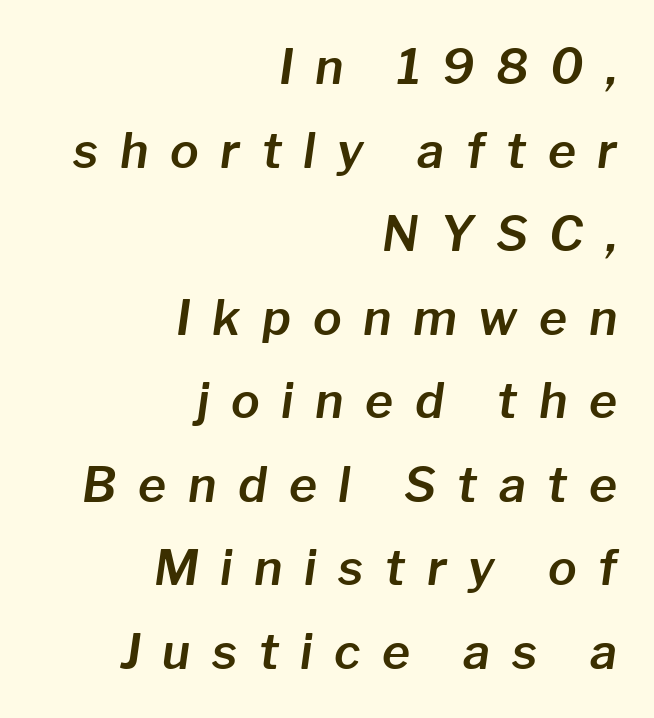
Q: Is the text italic (slanted)? A: Yes, it leans right by about 8 degrees.
Q: Is the text underlined? A: No.
Q: How is the paragraph aligned? A: Right-aligned.
Q: Is the spacing between letters normal or unusually wide? A: Unusually wide.
Q: Width (condensed, normal, or wide)? A: Normal.
Q: Stroke contrast? A: Low.
Q: x-height? A: Medium.
Q: Monospaced? A: No.
